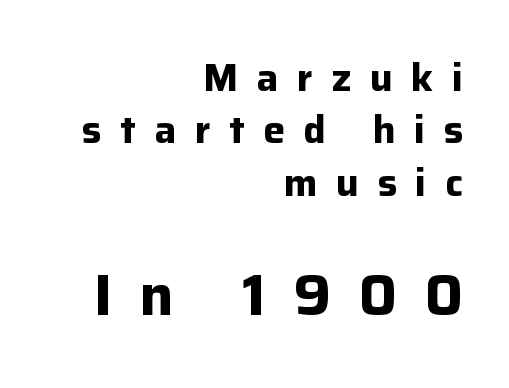
The image shows 58 px bold sans-serif type, upright; set right-aligned, normal line spacing (1.34x), unusually wide letter spacing (+0.47 em), not underlined; the second (bottom) block is 1.49x larger; low stroke contrast and a medium x-height.
